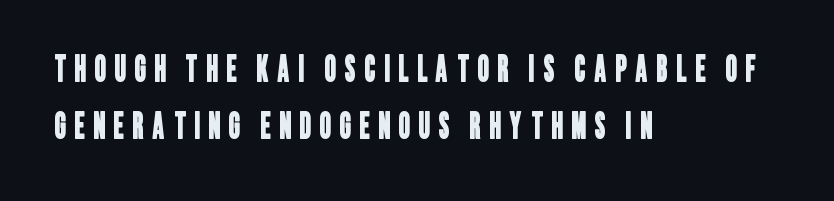
The image shows 35 px condensed sans-serif type; set left-aligned, normal line spacing (1.64x), unusually wide letter spacing (+0.25 em), not underlined; low stroke contrast and a large x-height.
